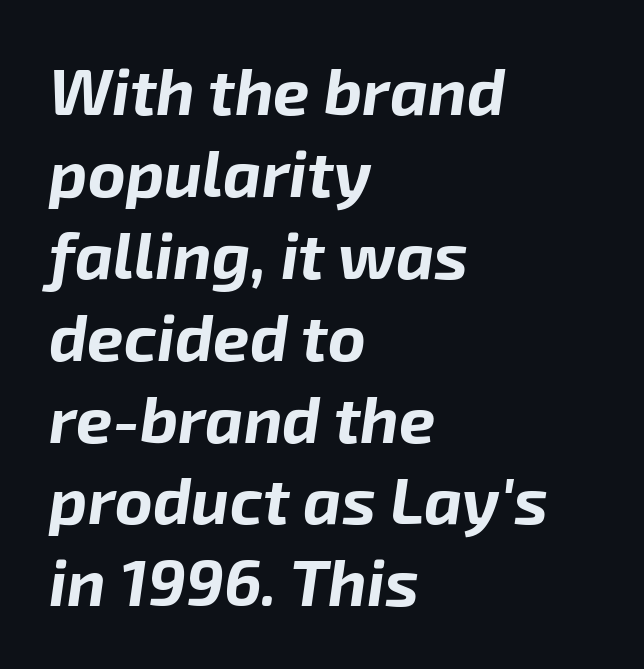
Q: Is the text bold? A: Yes.
Q: Is the text italic (slanted)? A: Yes, it leans right by about 8 degrees.
Q: Is the text underlined? A: No.
Q: How is the paragraph aligned? A: Left-aligned.
Q: Is the spacing between letters normal or unusually wide? A: Normal.
Q: Is the spacing between lines tight, normal or loose? A: Normal.
Q: Width (condensed, normal, or wide)? A: Normal.
Q: Stroke contrast? A: Low.
Q: x-height? A: Medium.
Q: Monospaced? A: No.
